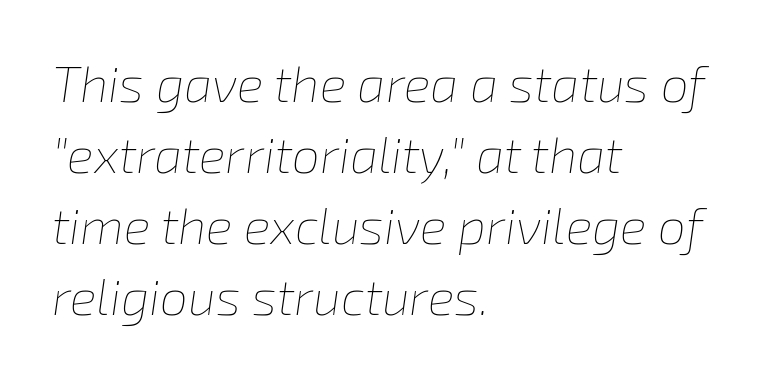
The image shows 50 px thin type, italic (leaning right); set left-aligned, normal line spacing (1.42x), normal letter spacing, not underlined; low stroke contrast and a medium x-height.
